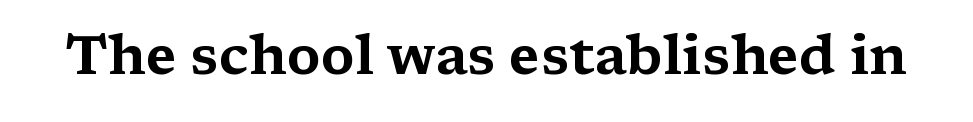
Q: Is the text italic (slanted)? A: No, it is upright.
Q: Is the typeface a serif or a sans-serif typeface? A: Serif.
Q: Is the text underlined? A: No.
Q: Is the spacing between letters normal or unusually wide? A: Normal.
Q: Width (condensed, normal, or wide)? A: Wide.
Q: Stroke contrast? A: Medium.
Q: x-height? A: Medium.
Q: Monospaced? A: No.
